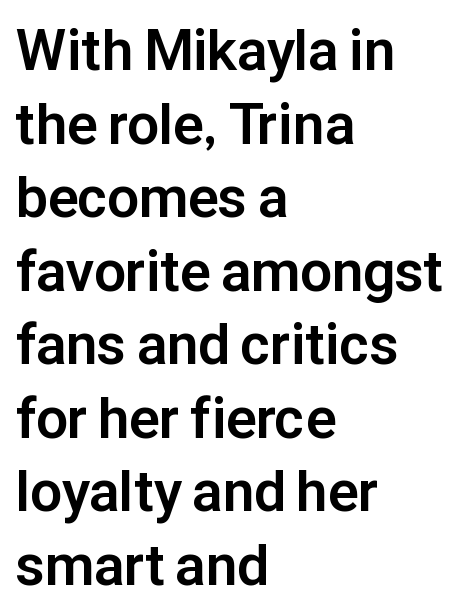
{"serif": "no", "italic": "no", "bold": "yes", "weight": "bold", "width": "normal", "stroke_contrast": "low", "x_height": "medium", "monospaced": "no", "underline": "no", "align": "left", "line_spacing": "normal", "line_spacing_ratio": 1.29, "letter_spacing": "normal", "letter_spacing_em": 0.0, "glyph_px": 57}
